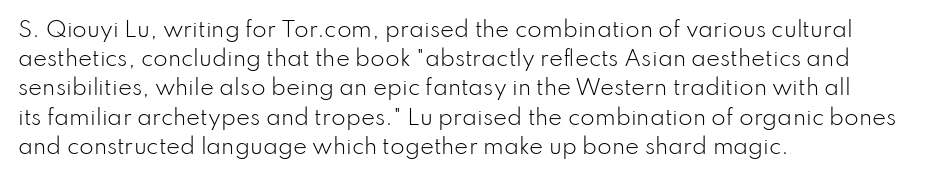
{"italic": "no", "bold": "no", "underline": "no", "align": "left", "line_spacing": "normal", "line_spacing_ratio": 1.39, "letter_spacing": "normal", "letter_spacing_em": 0.0, "glyph_px": 21}
